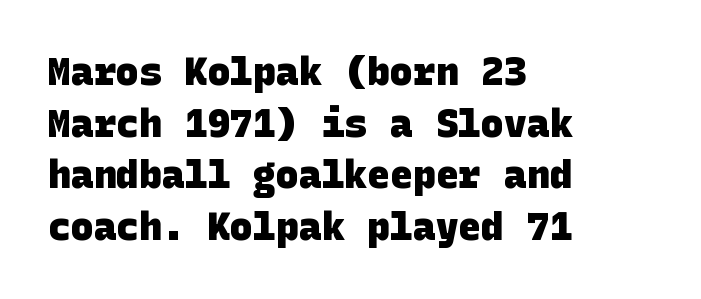
Anything drawn beneath the words? Only blank space. Casual observation: everything's shoved over to the left. This rendering employs a face without finishing strokes, i.e., a sans-serif. Compared with typical body copy, the letter spacing here is the same. What's the leading like? Ordinary, nothing unusual. Typesetter's note: full bold, strokes at maximum text heaviness.
